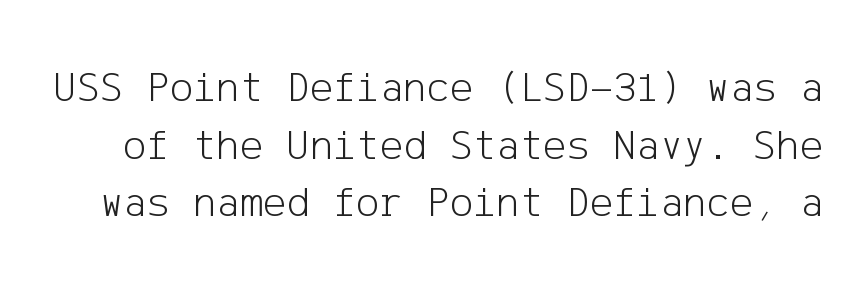
The image shows 44 px light sans-serif type, upright; set normal line spacing (1.31x), normal letter spacing, not underlined; low stroke contrast and a medium x-height.
